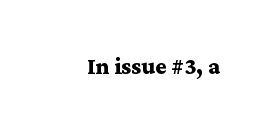
Q: Is the text bold? A: Yes.
Q: Is the text italic (slanted)? A: No, it is upright.
Q: Is the typeface a serif or a sans-serif typeface? A: Serif.
Q: Is the text underlined? A: No.
Q: Is the spacing between letters normal or unusually wide? A: Normal.
Q: Width (condensed, normal, or wide)? A: Wide.
Q: Stroke contrast? A: Medium.
Q: x-height? A: Medium.
Q: Monospaced? A: No.
